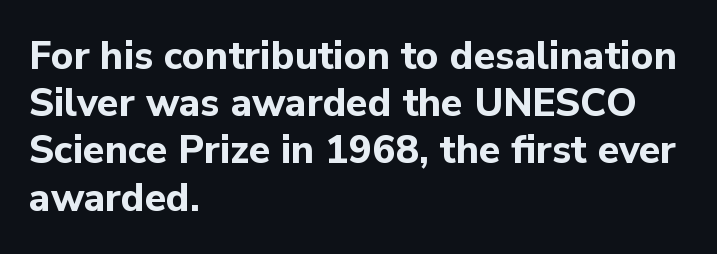
The image shows 39 px bold sans-serif type, upright; set left-aligned, line spacing 1.21x, normal letter spacing, not underlined; low stroke contrast and a medium x-height.
